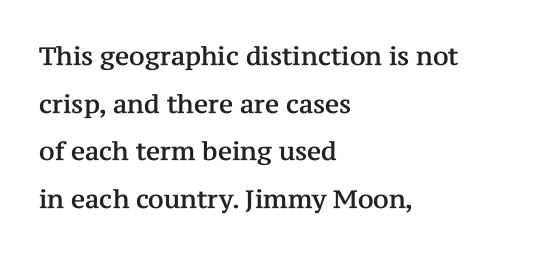
Q: Is the text italic (slanted)? A: No, it is upright.
Q: Is the text underlined? A: No.
Q: How is the paragraph aligned? A: Left-aligned.
Q: Is the spacing between letters normal or unusually wide? A: Normal.
Q: Is the spacing between lines tight, normal or loose? A: Loose.
